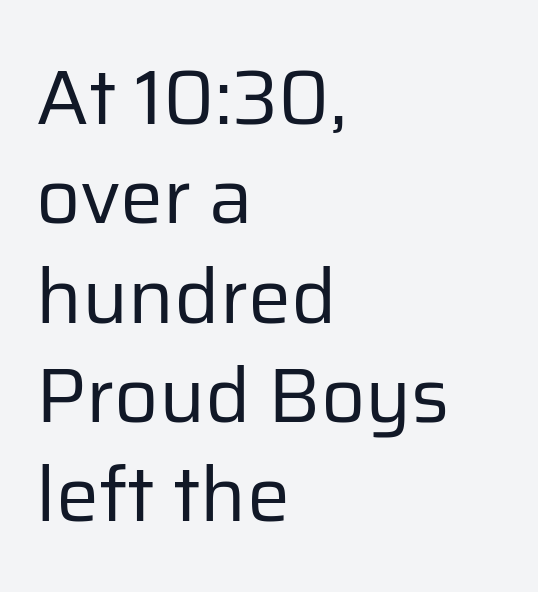
Q: Is the text bold? A: No.
Q: Is the text italic (slanted)? A: No, it is upright.
Q: Is the typeface a serif or a sans-serif typeface? A: Sans-serif.
Q: Is the text underlined? A: No.
Q: How is the paragraph aligned? A: Left-aligned.
Q: Is the spacing between letters normal or unusually wide? A: Normal.
Q: Is the spacing between lines tight, normal or loose? A: Normal.
Q: Width (condensed, normal, or wide)? A: Normal.
Q: Stroke contrast? A: Low.
Q: x-height? A: Medium.
Q: Monospaced? A: No.
